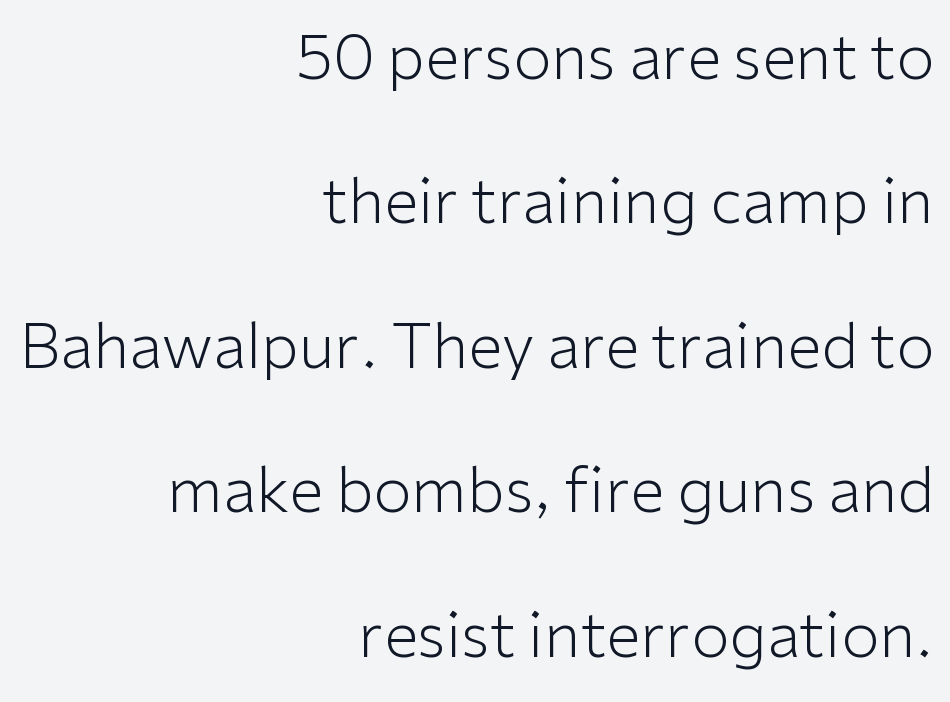
Q: Is the text bold? A: No.
Q: Is the text italic (slanted)? A: No, it is upright.
Q: Is the typeface a serif or a sans-serif typeface? A: Sans-serif.
Q: Is the text underlined? A: No.
Q: How is the paragraph aligned? A: Right-aligned.
Q: Is the spacing between letters normal or unusually wide? A: Normal.
Q: Is the spacing between lines tight, normal or loose? A: Loose.
Q: Width (condensed, normal, or wide)? A: Normal.
Q: Stroke contrast? A: Low.
Q: x-height? A: Medium.
Q: Monospaced? A: No.
